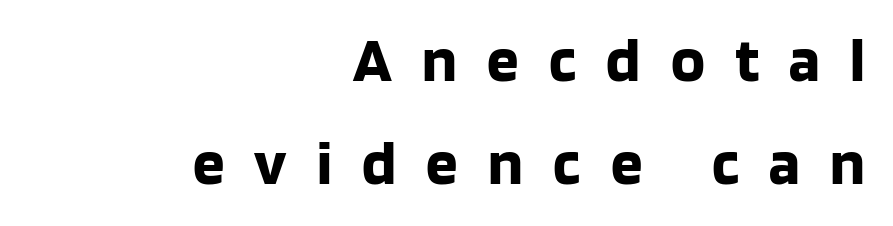
Q: Is the text bold? A: Yes.
Q: Is the text italic (slanted)? A: No, it is upright.
Q: Is the typeface a serif or a sans-serif typeface? A: Sans-serif.
Q: Is the text underlined? A: No.
Q: How is the paragraph aligned? A: Right-aligned.
Q: Is the spacing between letters normal or unusually wide? A: Unusually wide.
Q: Is the spacing between lines tight, normal or loose? A: Normal.
Q: Width (condensed, normal, or wide)? A: Normal.
Q: Stroke contrast? A: Low.
Q: x-height? A: Large.
Q: Monospaced? A: No.
